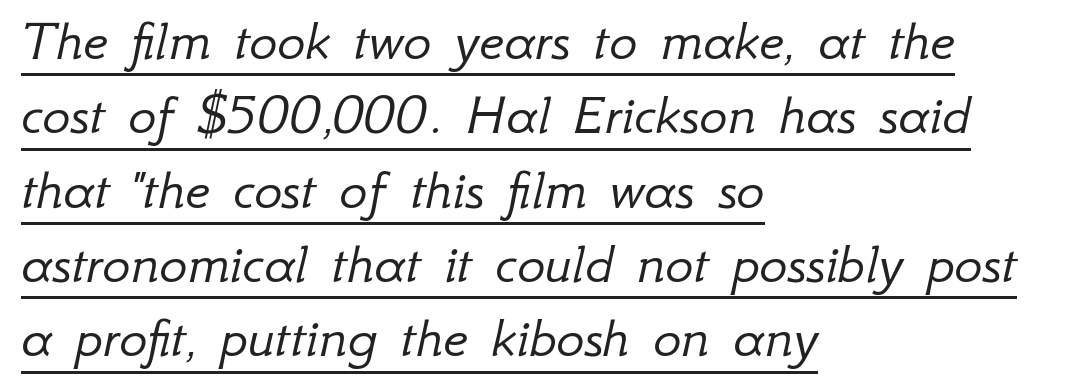
The image shows 59 px light type, italic (leaning right); set left-aligned, normal line spacing (1.26x), normal letter spacing, underlined; low stroke contrast and a small x-height.
